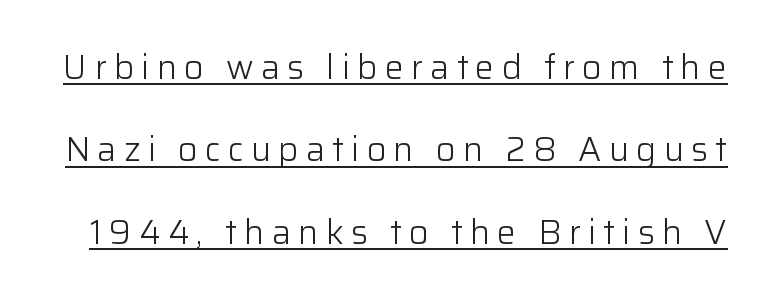
Q: Is the text bold? A: No.
Q: Is the text italic (slanted)? A: No, it is upright.
Q: Is the typeface a serif or a sans-serif typeface? A: Sans-serif.
Q: Is the text underlined? A: Yes.
Q: Is the spacing between letters normal or unusually wide? A: Unusually wide.
Q: Is the spacing between lines tight, normal or loose? A: Loose.
Q: Width (condensed, normal, or wide)? A: Normal.
Q: Stroke contrast? A: Low.
Q: x-height? A: Medium.
Q: Monospaced? A: No.
